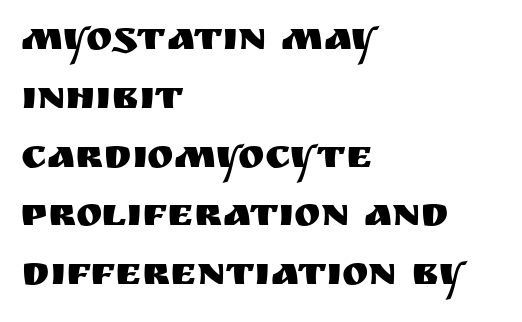
Baseline-to-baseline distance is the conventional proportion of letter height. Stroke terminals: plain, sans-serif. The rendering uses natural spacing where letterforms have individual widths. The horizontal fit of the characters is conventional and even.
